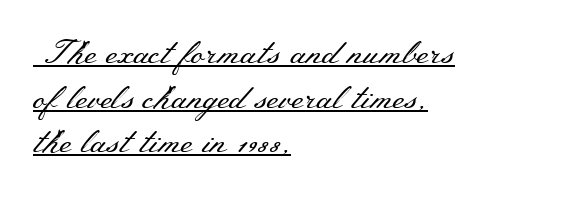
{"serif": "yes", "bold": "no", "weight": "regular", "width": "wide", "stroke_contrast": "medium", "x_height": "small", "monospaced": "no", "underline": "yes", "align": "left", "line_spacing": "normal", "line_spacing_ratio": 1.35, "letter_spacing": "normal", "letter_spacing_em": 0.0, "glyph_px": 33}
